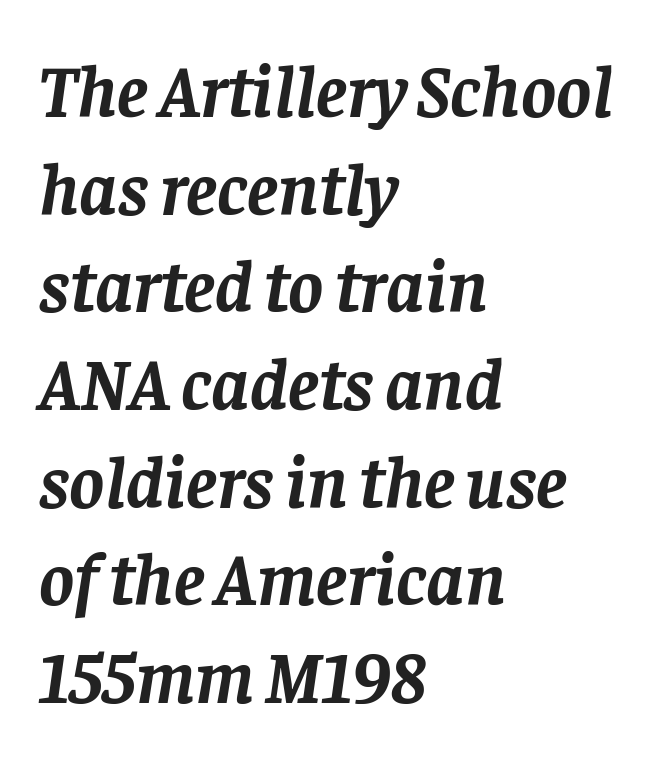
Honestly, there is no underline to notice here at all. Compared with ordinary roman type, these characters are visibly tilted. Caption: multi-line text, flush left, ragged right. Plenty of ink on the page — the face is bold.
